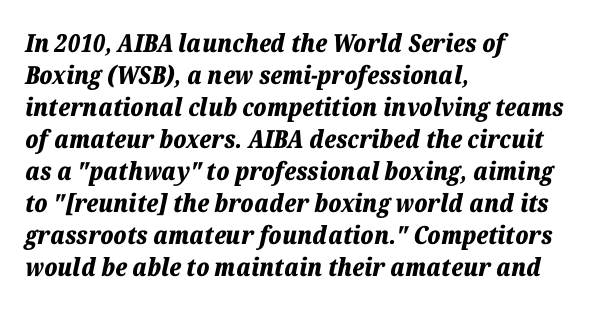
Q: Is the text bold? A: Yes.
Q: Is the text italic (slanted)? A: Yes, it leans right by about 12 degrees.
Q: Is the text underlined? A: No.
Q: How is the paragraph aligned? A: Left-aligned.
Q: Is the spacing between letters normal or unusually wide? A: Normal.
Q: Is the spacing between lines tight, normal or loose? A: Normal.
